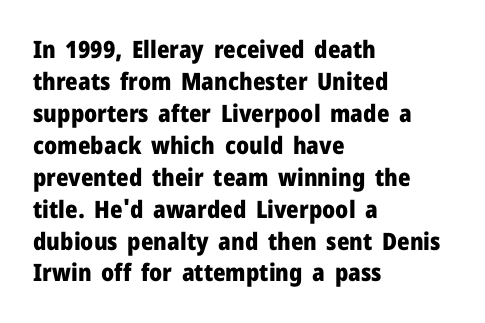
{"italic": "no", "bold": "yes", "underline": "no", "align": "left", "line_spacing": "normal", "line_spacing_ratio": 1.33, "letter_spacing": "normal", "letter_spacing_em": 0.0, "glyph_px": 24}
